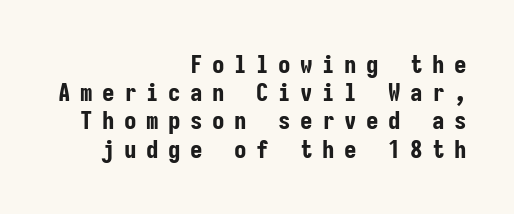
Right-aligned paragraph, ragged on the left. The strip under each line holds only bare page. Successive baselines arrive quickly, one right under another. Is the type bold? Yes — the strokes are clearly thick and heavy.
